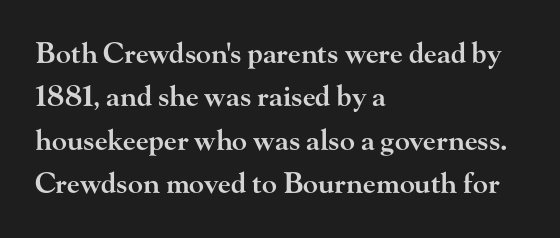
{"serif": "yes", "italic": "no", "bold": "semi", "weight": "semibold", "width": "wide", "stroke_contrast": "high", "x_height": "small", "monospaced": "no", "underline": "no", "align": "left", "line_spacing": "normal", "line_spacing_ratio": 1.55, "letter_spacing": "normal", "letter_spacing_em": 0.0, "glyph_px": 28}
